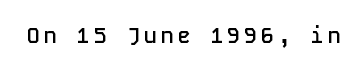
Q: Is the text bold? A: Semi-bold.
Q: Is the text italic (slanted)? A: No, it is upright.
Q: Is the text underlined? A: No.
